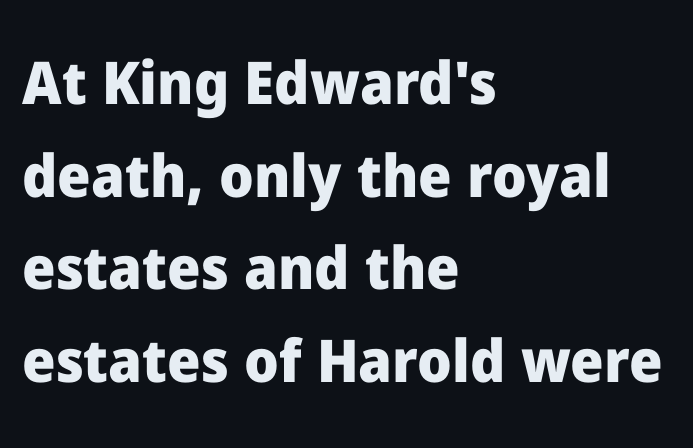
Q: Is the text bold? A: Yes.
Q: Is the text italic (slanted)? A: No, it is upright.
Q: Is the typeface a serif or a sans-serif typeface? A: Sans-serif.
Q: Is the text underlined? A: No.
Q: How is the paragraph aligned? A: Left-aligned.
Q: Is the spacing between letters normal or unusually wide? A: Normal.
Q: Is the spacing between lines tight, normal or loose? A: Normal.
Q: Width (condensed, normal, or wide)? A: Normal.
Q: Stroke contrast? A: Low.
Q: x-height? A: Medium.
Q: Monospaced? A: No.
